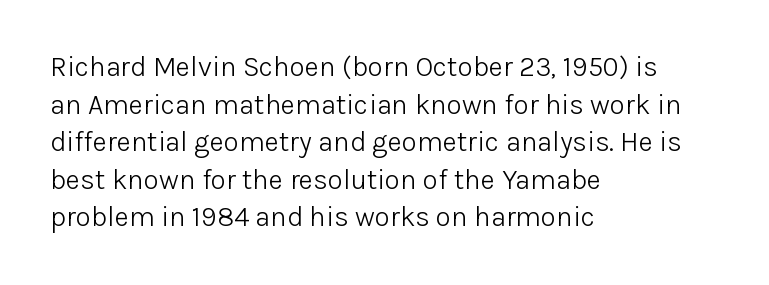
Is this a heavy cut? Hardly; it is regular or lighter. These lines sit exactly where default settings would place them. Look at the tracking — it's just the regular setting, nothing added. The ragged edge is on the right, which tells us the setting is flush left. Character widths vary here, with narrow letters taking less room than wide ones. Nope, not italic — everything's standing straight.
